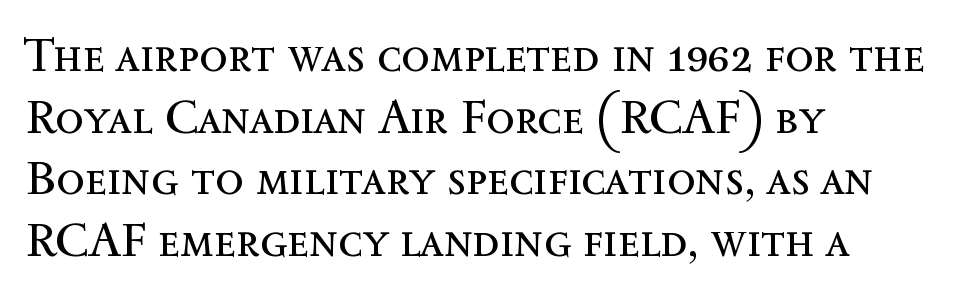
{"italic": "no", "bold": "no", "weight": "regular", "width": "normal", "x_height": "medium", "monospaced": "no", "underline": "no", "align": "left", "line_spacing": "normal", "line_spacing_ratio": 1.31, "letter_spacing": "normal", "letter_spacing_em": 0.0, "glyph_px": 47}
